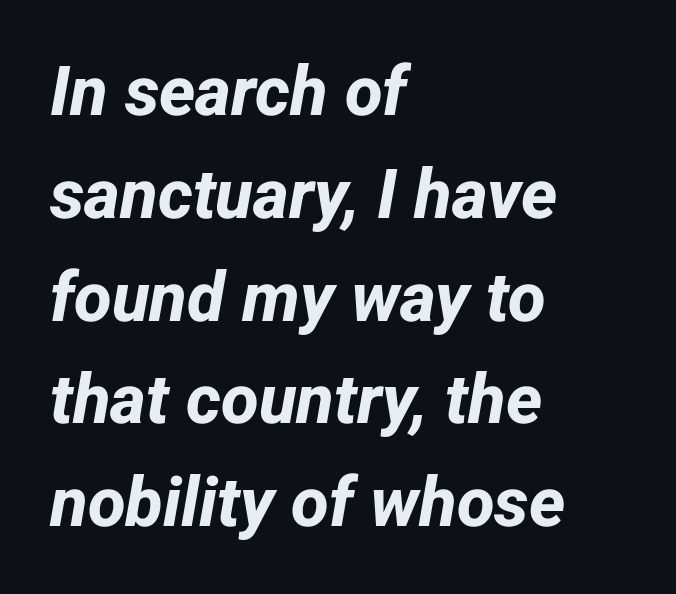
Q: Is the text bold? A: Yes.
Q: Is the typeface a serif or a sans-serif typeface? A: Sans-serif.
Q: Is the text underlined? A: No.
Q: How is the paragraph aligned? A: Left-aligned.
Q: Is the spacing between letters normal or unusually wide? A: Normal.
Q: Is the spacing between lines tight, normal or loose? A: Normal.
Q: Width (condensed, normal, or wide)? A: Normal.
Q: Stroke contrast? A: Low.
Q: x-height? A: Medium.
Q: Monospaced? A: No.
